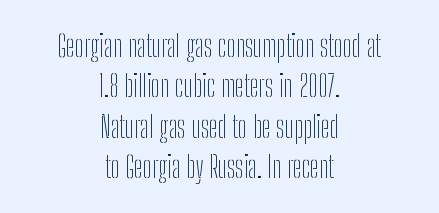
Q: Is the text bold? A: No.
Q: Is the text italic (slanted)? A: No, it is upright.
Q: Is the typeface a serif or a sans-serif typeface? A: Sans-serif.
Q: Is the text underlined? A: No.
Q: How is the paragraph aligned? A: Centered.
Q: Is the spacing between letters normal or unusually wide? A: Normal.
Q: Is the spacing between lines tight, normal or loose? A: Normal.
Q: Width (condensed, normal, or wide)? A: Condensed.
Q: Stroke contrast? A: Low.
Q: x-height? A: Medium.
Q: Monospaced? A: No.
